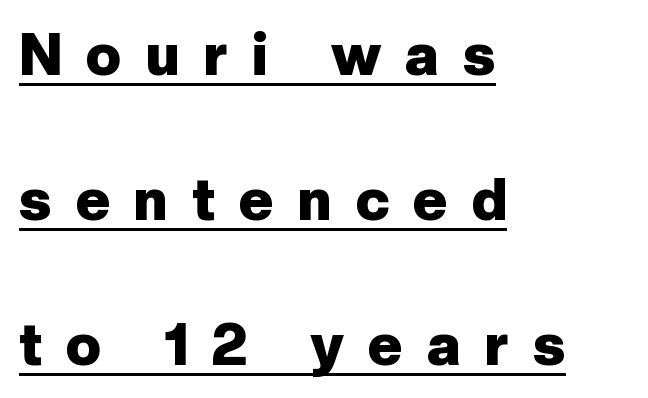
The characters look thick and weighty, a clear bold. Reading down the column, the eye jumps a long way to each next line. Grotesque or geometric, the face here clearly has no serifs. Caption: expanded tracking, letters set apart. Looks like regular typesetting: each glyph gets only the width it needs.
